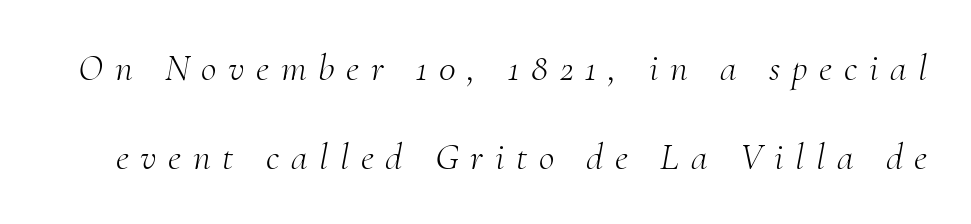
{"serif": "yes", "italic": "yes", "lean": "right", "slant_degrees": 10, "bold": "no", "weight": "light", "width": "normal", "stroke_contrast": "medium", "x_height": "small", "monospaced": "no", "underline": "no", "line_spacing": "loose", "line_spacing_ratio": 2.33, "letter_spacing": "wide", "letter_spacing_em": 0.31, "glyph_px": 38}
